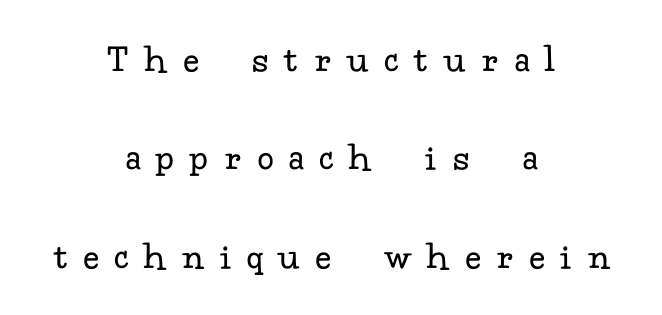
{"serif": "yes", "italic": "no", "bold": "no", "weight": "regular", "width": "normal", "stroke_contrast": "low", "x_height": "small", "monospaced": "no", "underline": "no", "align": "center", "line_spacing": "loose", "line_spacing_ratio": 2.46, "letter_spacing": "wide", "letter_spacing_em": 0.43, "glyph_px": 40}
